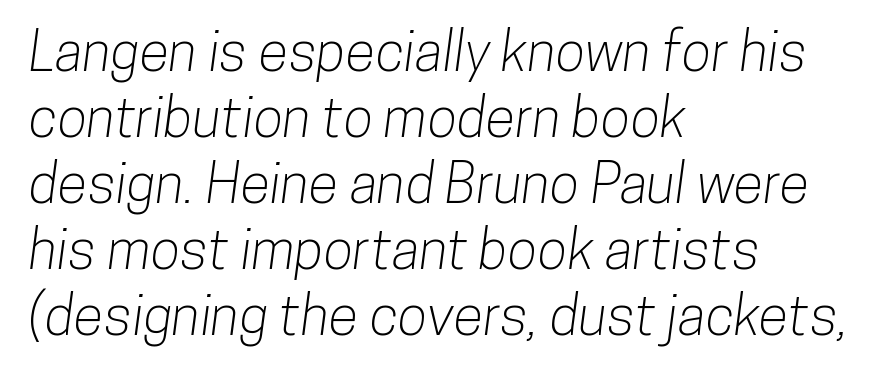
The image shows 55 px condensed sans-serif type; set left-aligned, line spacing 1.2x, normal letter spacing, not underlined; low stroke contrast and a medium x-height.
